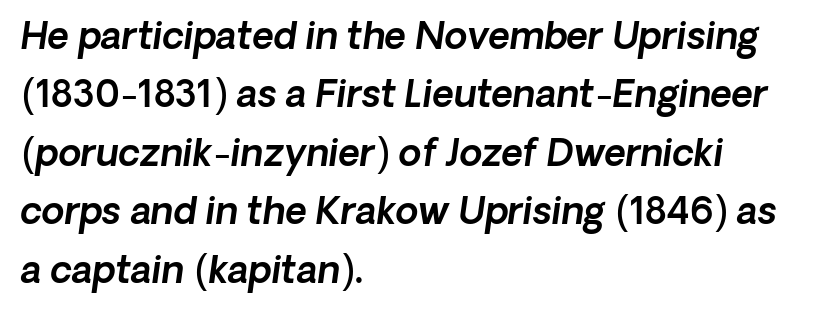
The rendering keeps characters at their native spacing. Does the copy run flush right? No — it runs flush left. Yep, that's italic — everything's leaning. Any mark beneath the type? The region is blank. Think of a printed novel: that variable character pitch is what you see here.
